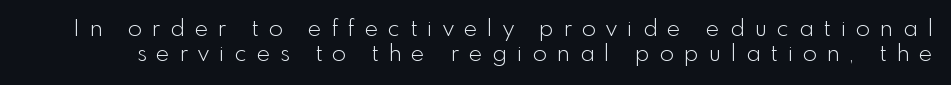
This rendering features lettering with no underline. Quick note: interline space is minimal. Someone cranked the tracking dial way up on this one. Stem width sits at or under what a default text font uses. A typesetter would mark this as roman, not italic.
